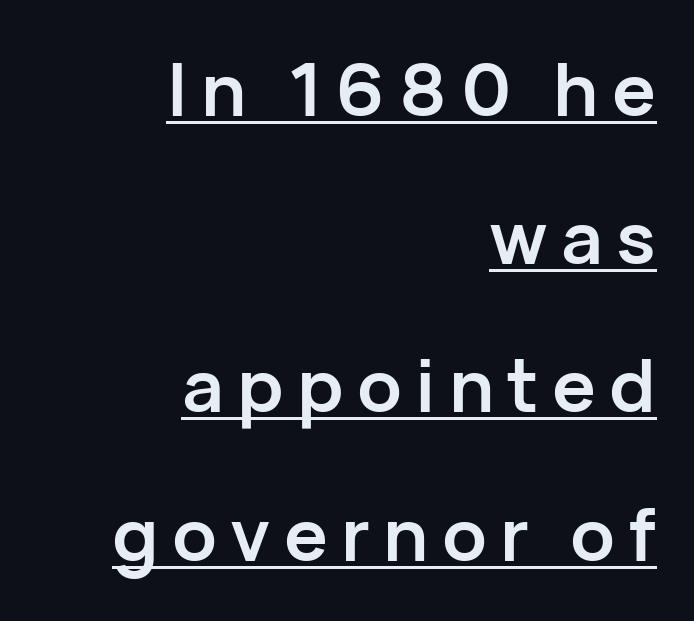
{"serif": "no", "italic": "no", "bold": "yes", "weight": "semibold", "width": "normal", "stroke_contrast": "low", "x_height": "medium", "monospaced": "no", "underline": "yes", "align": "right", "line_spacing": "loose", "line_spacing_ratio": 2.03, "glyph_px": 73}
